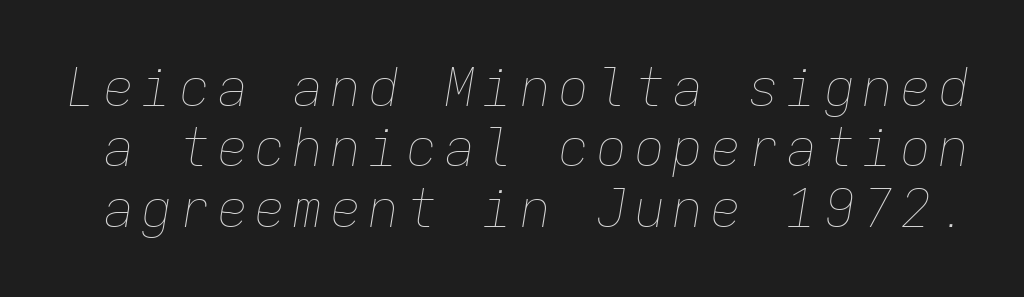
{"italic": "yes", "lean": "right", "slant_degrees": 9, "bold": "no", "weight": "thin", "width": "normal", "stroke_contrast": "low", "x_height": "medium", "monospaced": "yes", "underline": "no", "line_spacing_ratio": 1.16, "glyph_px": 52}
